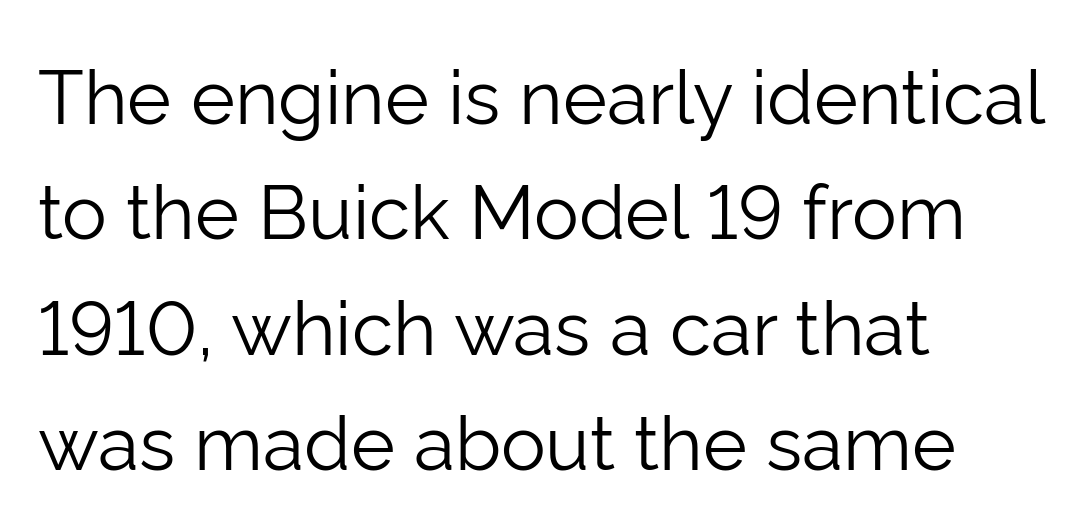
The image shows 75 px light sans-serif type, upright; set left-aligned, normal line spacing (1.54x), normal letter spacing, not underlined; low stroke contrast and a medium x-height.
